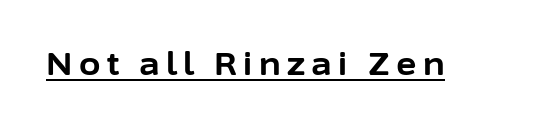
Q: Is the text bold? A: Yes.
Q: Is the text italic (slanted)? A: No, it is upright.
Q: Is the typeface a serif or a sans-serif typeface? A: Sans-serif.
Q: Is the text underlined? A: Yes.
Q: Is the spacing between letters normal or unusually wide? A: Unusually wide.
Q: Width (condensed, normal, or wide)? A: Normal.
Q: Stroke contrast? A: Low.
Q: x-height? A: Medium.
Q: Monospaced? A: No.
